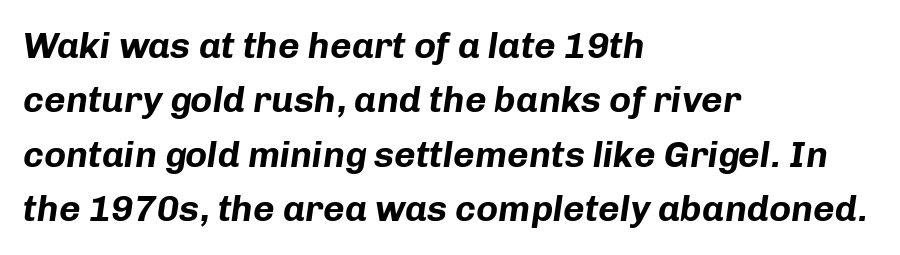
Q: Is the text bold? A: Yes.
Q: Is the text italic (slanted)? A: Yes, it leans right by about 8 degrees.
Q: Is the text underlined? A: No.
Q: How is the paragraph aligned? A: Left-aligned.
Q: Is the spacing between letters normal or unusually wide? A: Normal.
Q: Is the spacing between lines tight, normal or loose? A: Normal.
Q: Width (condensed, normal, or wide)? A: Normal.
Q: Stroke contrast? A: Low.
Q: x-height? A: Medium.
Q: Monospaced? A: No.
